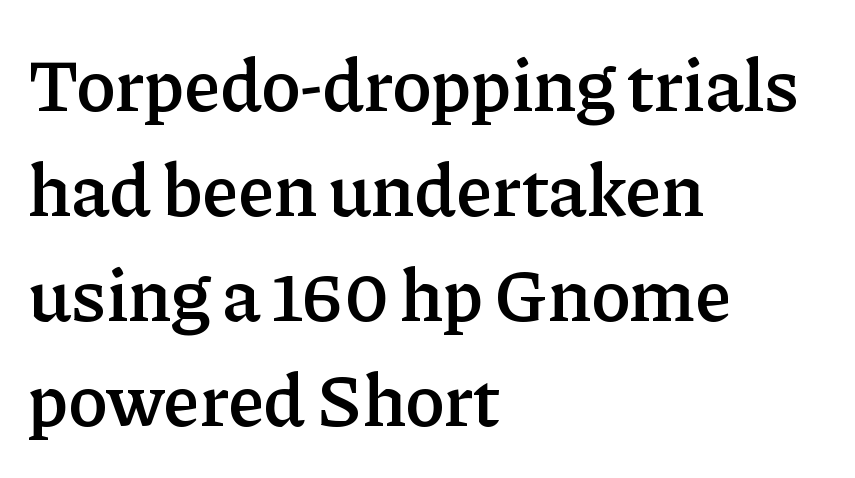
Honestly, there is no underline to notice here at all. Default kerning and tracking; the words read as compact shapes. Here the designer chose a conventional face with non-uniform glyph widths. The font's upright variant was chosen for this text. Vertical spacing — default.
